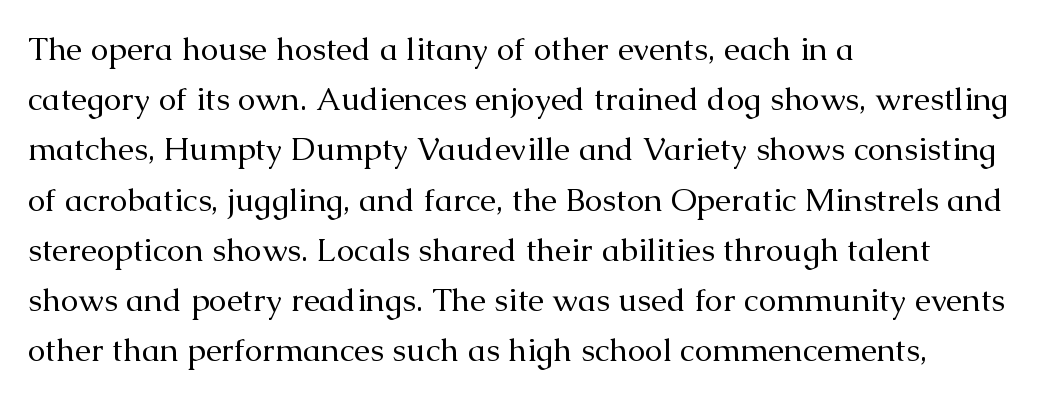
Q: Is the text bold? A: No.
Q: Is the text italic (slanted)? A: No, it is upright.
Q: Is the typeface a serif or a sans-serif typeface? A: Serif.
Q: Is the text underlined? A: No.
Q: How is the paragraph aligned? A: Left-aligned.
Q: Is the spacing between letters normal or unusually wide? A: Normal.
Q: Is the spacing between lines tight, normal or loose? A: Normal.
Q: Width (condensed, normal, or wide)? A: Normal.
Q: Stroke contrast? A: Medium.
Q: x-height? A: Medium.
Q: Monospaced? A: No.
